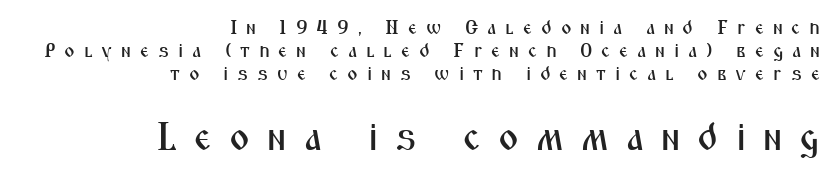
Every row of glyphs terminates at an identical x-position on the right. Regarding serifs, this sample does without them. A typesetter would mark this as roman, not italic. Leading: reduced.
